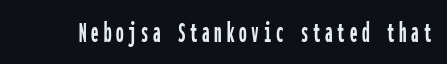
{"serif": "no", "italic": "no", "width": "condensed", "stroke_contrast": "low", "x_height": "medium", "monospaced": "yes", "underline": "no", "glyph_px": 30}
